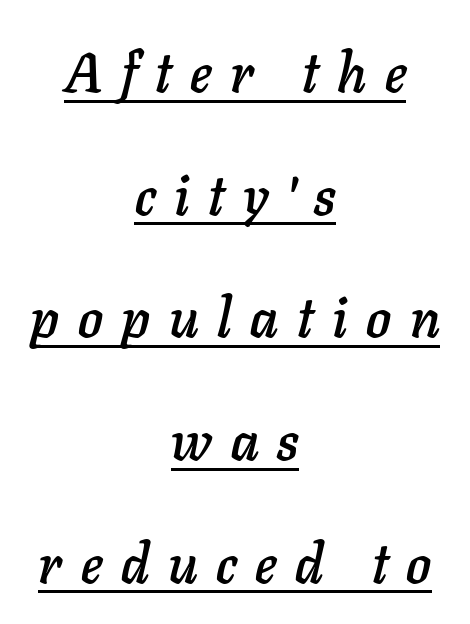
Q: Is the text italic (slanted)? A: Yes, it leans right by about 11 degrees.
Q: Is the text underlined? A: Yes.
Q: How is the paragraph aligned? A: Centered.
Q: Is the spacing between letters normal or unusually wide? A: Unusually wide.
Q: Is the spacing between lines tight, normal or loose? A: Loose.
Q: Width (condensed, normal, or wide)? A: Normal.
Q: Stroke contrast? A: Low.
Q: x-height? A: Medium.
Q: Monospaced? A: No.
